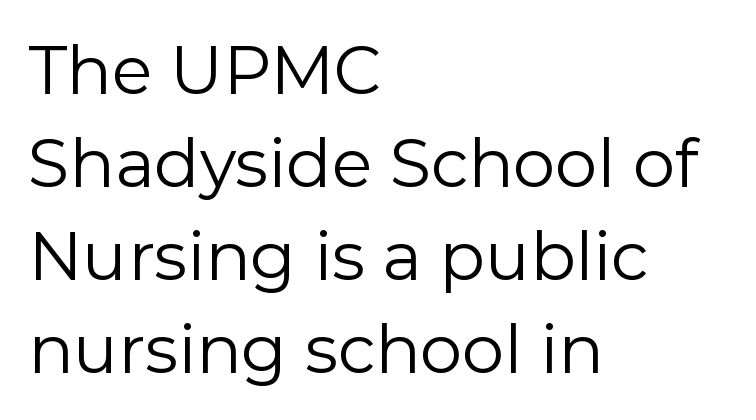
Decoration check: the copy has no underline. A light-to-regular cut is what we see here. Caption: multi-line text, flush left, ragged right. Vertical spacing — default. Ascenders rise straight up at ninety degrees. Varying glyph widths throughout — classic text-font behaviour.
